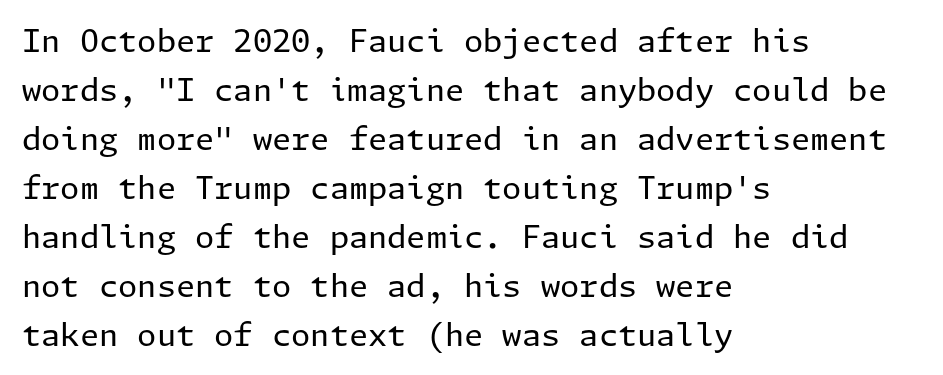
In terms of posture, this sample is upright. Notice how the passage keeps a crisp vertical edge on the left only. The space between consecutive lines is moderate. Only glyphs here, with clear space below each row. Look at the tracking — it's just the regular setting, nothing added.
